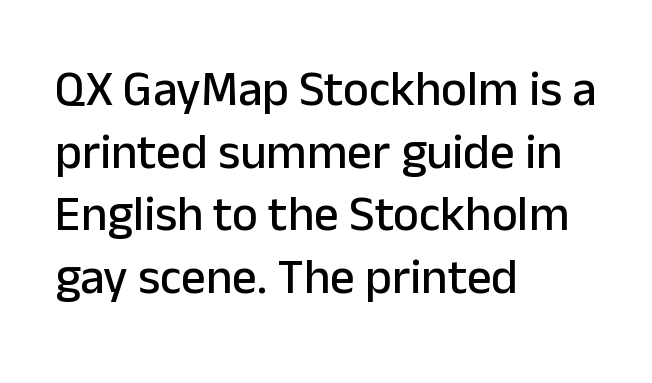
The passage shown is typeset with a sans-serif family. The foot of each line stays bare and open. Character widths vary here, with narrow letters taking less room than wide ones. The lettering holds an erect, upright posture throughout. Honestly, the letter spacing is just normal — you wouldn't notice it.
